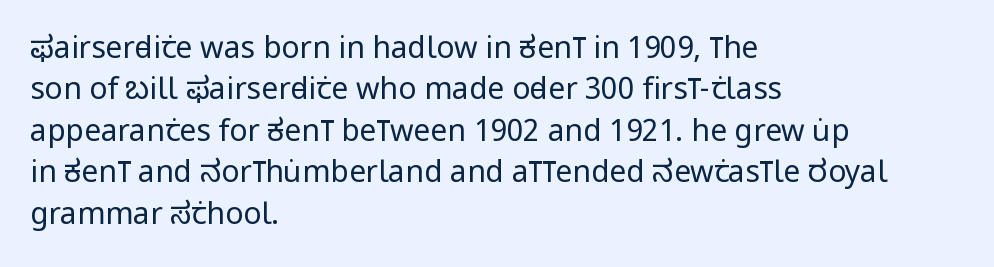
{"serif": "no", "italic": "no", "bold": "no", "weight": "regular", "width": "condensed", "stroke_contrast": "low", "x_height": "large", "monospaced": "no", "underline": "no", "align": "left", "line_spacing": "normal", "line_spacing_ratio": 1.38, "letter_spacing": "normal", "letter_spacing_em": 0.0, "glyph_px": 30}
